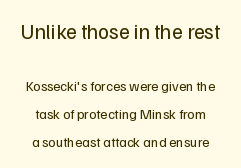
The image shows 21 px text type, upright; set loose line spacing (2.0x), normal letter spacing, not underlined; the first (top) block is 1.5x larger.
